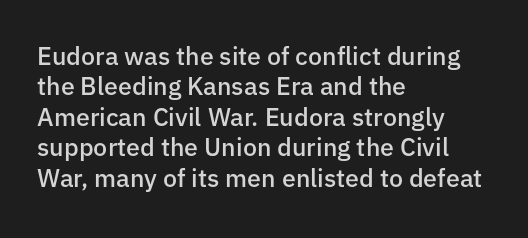
The image shows 25 px text type, upright; set left-aligned, line spacing 1.22x, normal letter spacing, not underlined.
